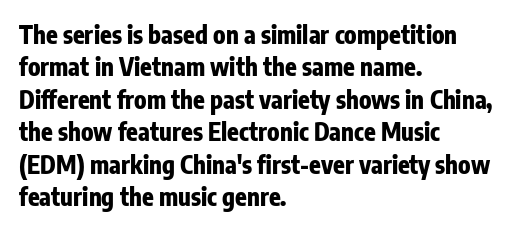
The image shows 24 px bold type, upright; set left-aligned, normal line spacing (1.35x), normal letter spacing, not underlined.
